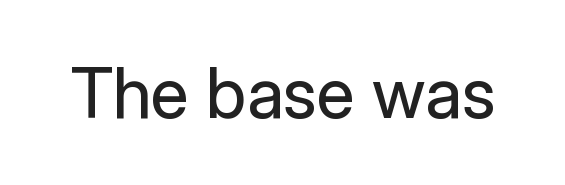
{"serif": "no", "italic": "no", "bold": "no", "weight": "regular", "width": "normal", "stroke_contrast": "low", "x_height": "medium", "monospaced": "no", "underline": "no", "letter_spacing": "normal", "letter_spacing_em": 0.0, "glyph_px": 70}
